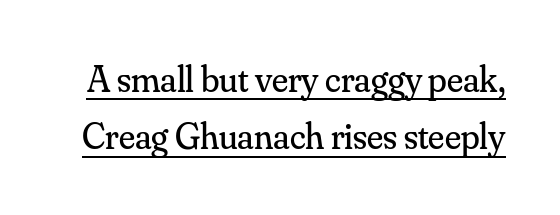
Q: Is the text bold? A: No.
Q: Is the text italic (slanted)? A: No, it is upright.
Q: Is the typeface a serif or a sans-serif typeface? A: Serif.
Q: Is the text underlined? A: Yes.
Q: Is the spacing between letters normal or unusually wide? A: Normal.
Q: Is the spacing between lines tight, normal or loose? A: Normal.
Q: Width (condensed, normal, or wide)? A: Normal.
Q: Stroke contrast? A: Medium.
Q: x-height? A: Small.
Q: Monospaced? A: No.
